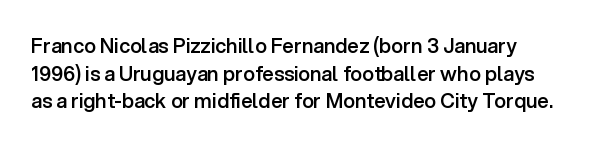
{"italic": "no", "bold": "semi", "underline": "no", "line_spacing": "normal", "line_spacing_ratio": 1.38, "letter_spacing": "normal", "letter_spacing_em": 0.0, "glyph_px": 20}
